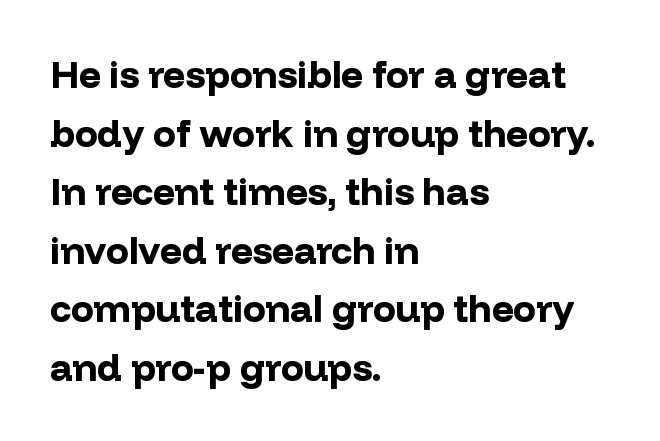
The image shows 38 px bold sans-serif type, upright; set left-aligned, normal line spacing (1.54x), normal letter spacing, not underlined; low stroke contrast and a medium x-height.
